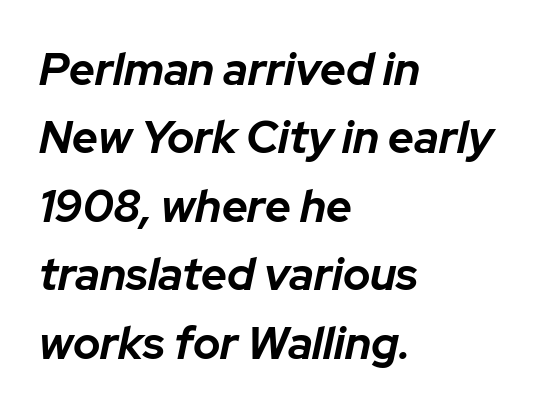
Q: Is the text bold? A: Yes.
Q: Is the text italic (slanted)? A: Yes, it leans right by about 12 degrees.
Q: Is the text underlined? A: No.
Q: How is the paragraph aligned? A: Left-aligned.
Q: Is the spacing between letters normal or unusually wide? A: Normal.
Q: Is the spacing between lines tight, normal or loose? A: Normal.
Q: Width (condensed, normal, or wide)? A: Normal.
Q: Stroke contrast? A: Low.
Q: x-height? A: Medium.
Q: Monospaced? A: No.
